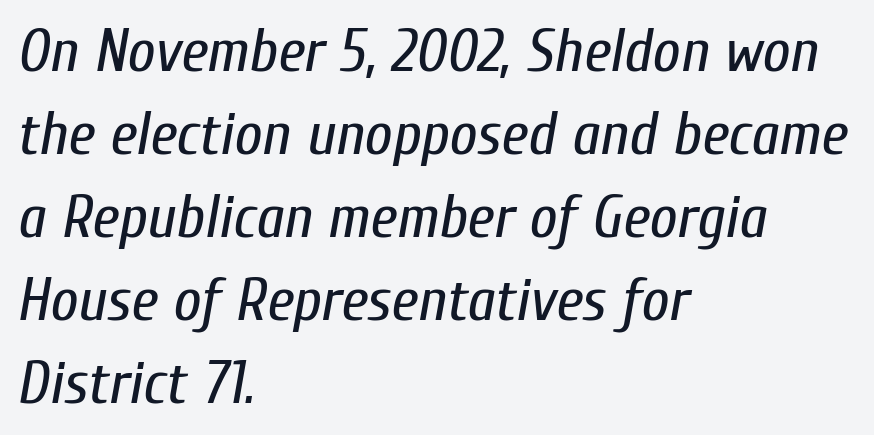
{"italic": "yes", "lean": "right", "slant_degrees": 10, "bold": "no", "weight": "regular", "width": "condensed", "stroke_contrast": "low", "x_height": "medium", "monospaced": "no", "underline": "no", "align": "left", "line_spacing": "normal", "line_spacing_ratio": 1.36, "letter_spacing": "normal", "letter_spacing_em": 0.0, "glyph_px": 61}
